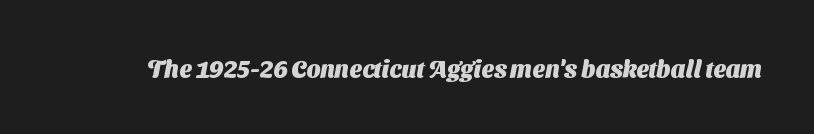
{"bold": "yes", "underline": "no", "letter_spacing": "normal", "letter_spacing_em": 0.0, "glyph_px": 24}
